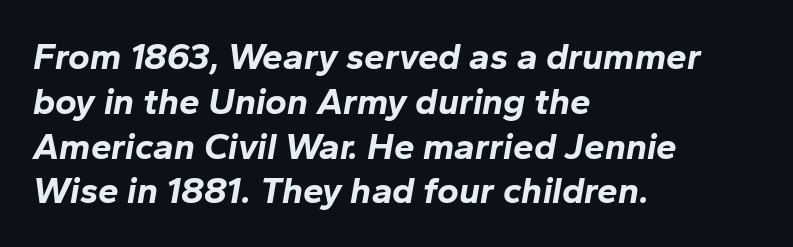
{"italic": "yes", "lean": "right", "slant_degrees": 10, "bold": "yes", "weight": "bold", "width": "normal", "stroke_contrast": "low", "x_height": "medium", "monospaced": "no", "underline": "no", "align": "left", "line_spacing_ratio": 1.21, "letter_spacing": "normal", "letter_spacing_em": 0.0, "glyph_px": 37}
